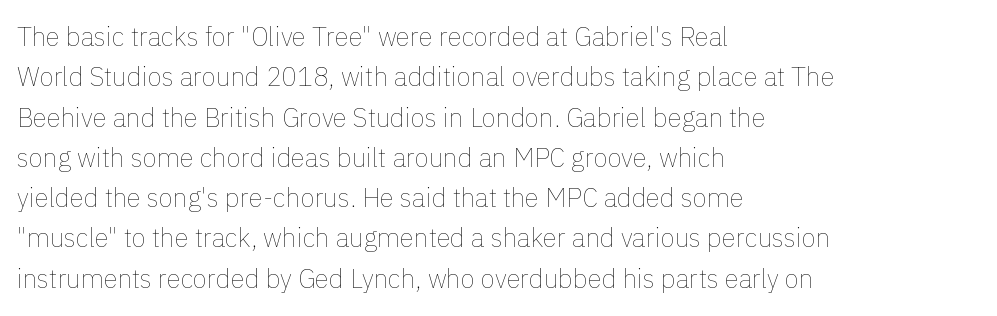
Check the space under the baseline: it is left empty. The type sits square on the baseline with zero lean. Line spacing here is normal. Casual observation: everything's shoved over to the left. Honestly, the letter spacing is just normal — you wouldn't notice it.
